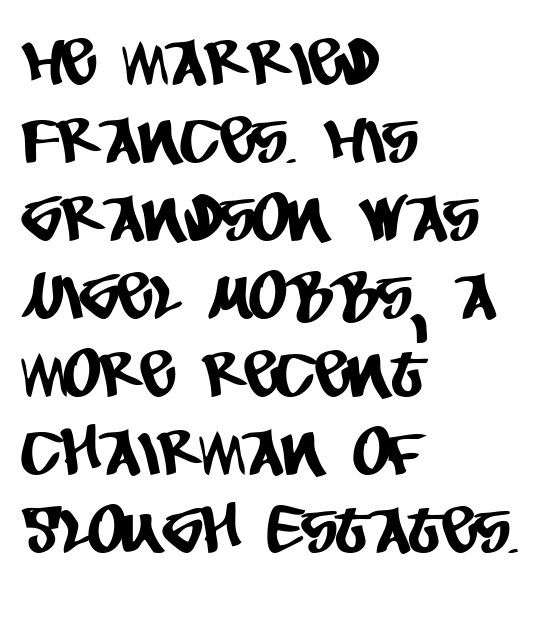
The image shows 65 px condensed sans-serif type; set left-aligned, line spacing 1.2x, normal letter spacing, not underlined; low stroke contrast and a large x-height.
